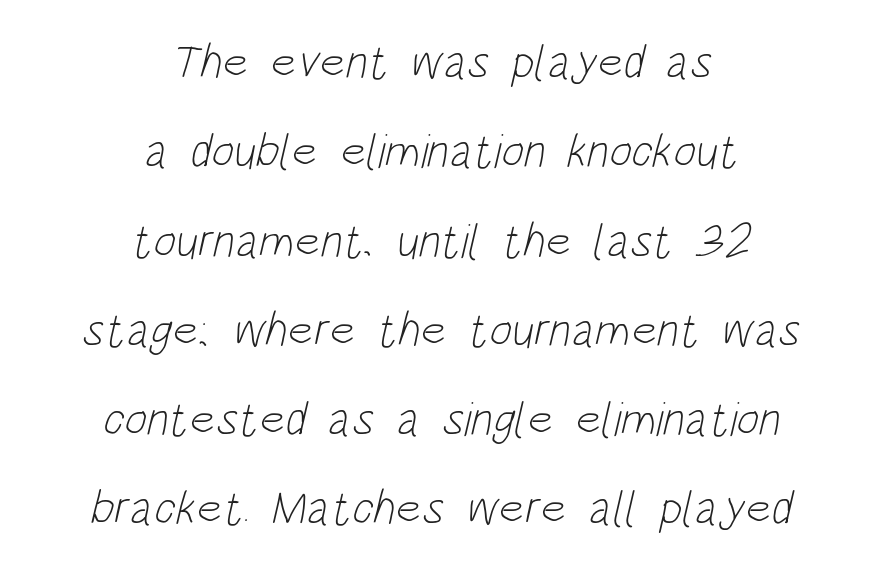
{"serif": "no", "bold": "no", "weight": "light", "width": "condensed", "stroke_contrast": "low", "x_height": "large", "monospaced": "no", "underline": "no", "align": "center", "line_spacing_ratio": 1.86, "letter_spacing": "normal", "letter_spacing_em": 0.0, "glyph_px": 48}
